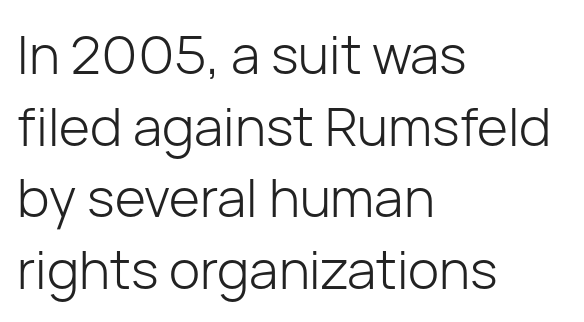
The weight tops out at a normal text grade. This block has exactly the height ordinary leading produces. Proportional: the letters do not fall into vertical columns. Descenders are the only things crossing below the line. Grotesque or geometric, the face here clearly has no serifs. Tracking value appears to be zero — textbook default spacing.
